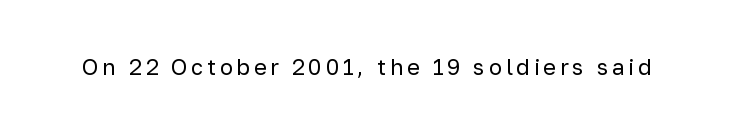
Q: Is the text bold? A: No.
Q: Is the text italic (slanted)? A: No, it is upright.
Q: Is the text underlined? A: No.
